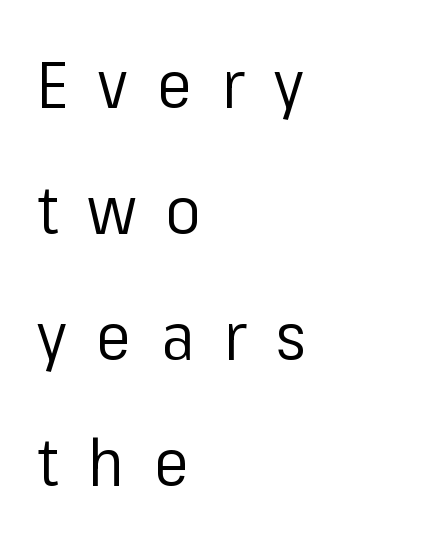
{"serif": "no", "italic": "no", "bold": "no", "weight": "regular", "width": "normal", "stroke_contrast": "low", "x_height": "medium", "monospaced": "no", "underline": "no", "align": "left", "line_spacing": "loose", "line_spacing_ratio": 1.91, "letter_spacing": "wide", "letter_spacing_em": 0.45, "glyph_px": 66}
